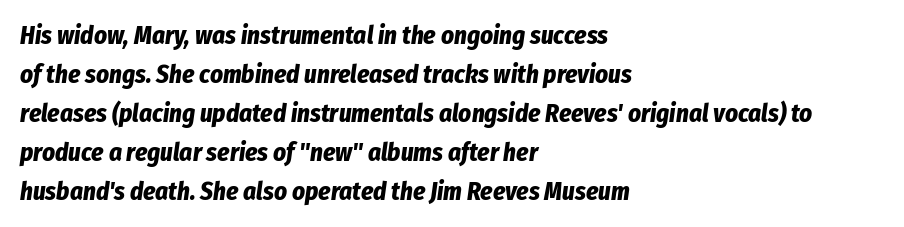
Glyph-to-glyph distance matches everyday printed text. Does the lettering tilt? It does — this is italic. The strip under each line holds only bare page. Honestly, the row spacing looks completely unremarkable.
